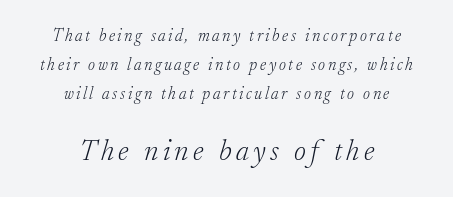
The image shows 29 px light serif type, italic (leaning right); set centered, line spacing 1.71x, not underlined; the second (bottom) block is 1.71x larger; low stroke contrast and a small x-height.
